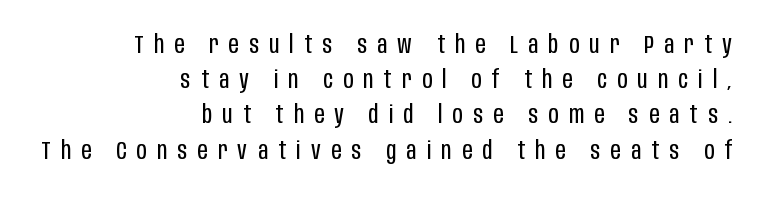
Q: Is the text bold? A: No.
Q: Is the text italic (slanted)? A: No, it is upright.
Q: Is the text underlined? A: No.
Q: How is the paragraph aligned? A: Right-aligned.
Q: Is the spacing between letters normal or unusually wide? A: Unusually wide.
Q: Is the spacing between lines tight, normal or loose? A: Normal.
